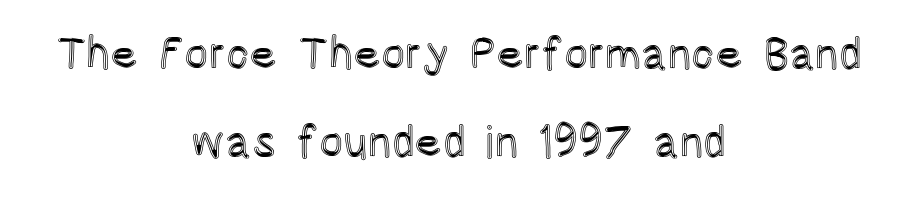
{"italic": "no", "width": "condensed", "x_height": "large", "monospaced": "no", "underline": "no", "align": "center", "line_spacing": "loose", "line_spacing_ratio": 1.95, "letter_spacing": "normal", "letter_spacing_em": 0.0, "glyph_px": 45}
